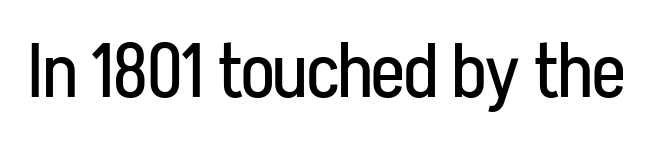
Weight class: somewhere from thin through regular. Every stem runs plumb, perpendicular to the baseline. The designer went with a sans here, leaving each stem footless. Characters follow at the spacing the type designer built in.
